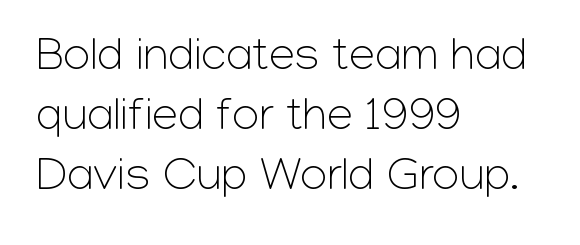
The image shows 47 px light sans-serif type, upright; set left-aligned, normal line spacing (1.28x), normal letter spacing, not underlined; low stroke contrast and a medium x-height.
